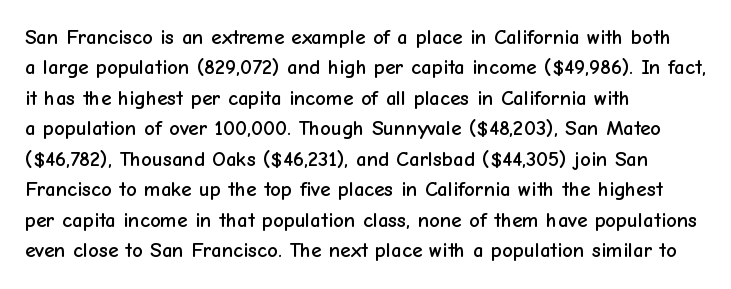
A bare baseline throughout the passage. This rendering uses left alignment, leaving the right contour irregular. Vertical strokes here are truly vertical. Glyph-to-glyph distance matches everyday printed text. If you measured baseline to baseline, you'd find a middling distance.
